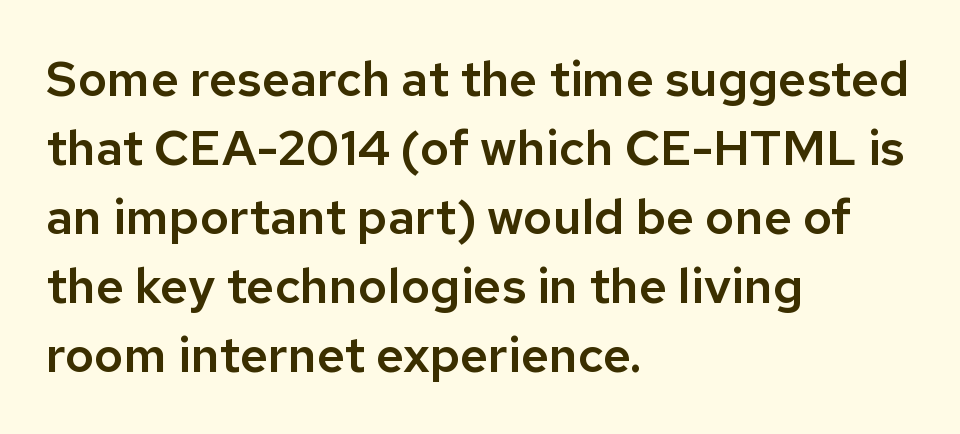
The image shows 49 px sans-serif type, upright; set left-aligned, normal line spacing (1.41x), normal letter spacing, not underlined; low stroke contrast and a medium x-height.
